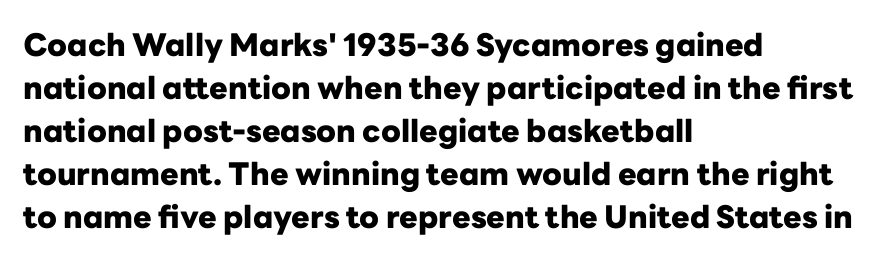
Q: Is the text bold? A: Yes.
Q: Is the text italic (slanted)? A: No, it is upright.
Q: Is the typeface a serif or a sans-serif typeface? A: Sans-serif.
Q: Is the text underlined? A: No.
Q: How is the paragraph aligned? A: Left-aligned.
Q: Is the spacing between letters normal or unusually wide? A: Normal.
Q: Is the spacing between lines tight, normal or loose? A: Normal.
Q: Width (condensed, normal, or wide)? A: Normal.
Q: Stroke contrast? A: Low.
Q: x-height? A: Medium.
Q: Monospaced? A: No.
